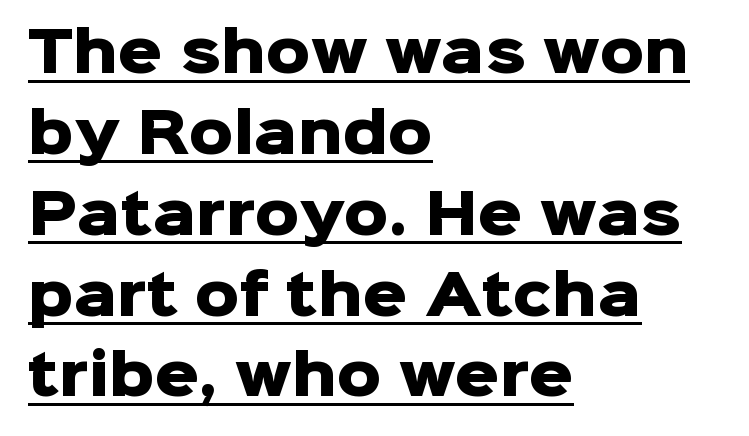
Q: Is the text bold? A: Yes.
Q: Is the text italic (slanted)? A: No, it is upright.
Q: Is the typeface a serif or a sans-serif typeface? A: Sans-serif.
Q: Is the text underlined? A: Yes.
Q: How is the paragraph aligned? A: Left-aligned.
Q: Is the spacing between letters normal or unusually wide? A: Normal.
Q: Is the spacing between lines tight, normal or loose? A: Normal.
Q: Width (condensed, normal, or wide)? A: Normal.
Q: Stroke contrast? A: Low.
Q: x-height? A: Medium.
Q: Monospaced? A: No.
